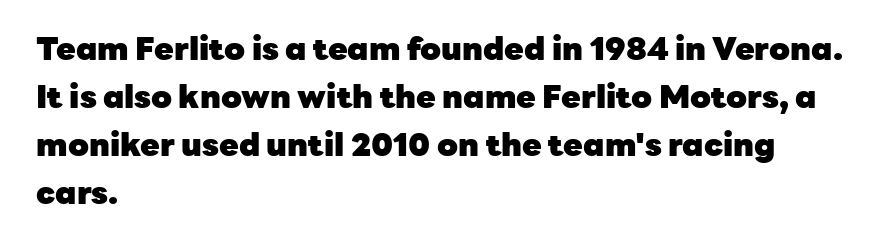
Q: Is the text bold? A: Yes.
Q: Is the text italic (slanted)? A: No, it is upright.
Q: Is the typeface a serif or a sans-serif typeface? A: Sans-serif.
Q: Is the text underlined? A: No.
Q: How is the paragraph aligned? A: Left-aligned.
Q: Is the spacing between letters normal or unusually wide? A: Normal.
Q: Is the spacing between lines tight, normal or loose? A: Normal.
Q: Width (condensed, normal, or wide)? A: Normal.
Q: Stroke contrast? A: Low.
Q: x-height? A: Medium.
Q: Monospaced? A: No.
